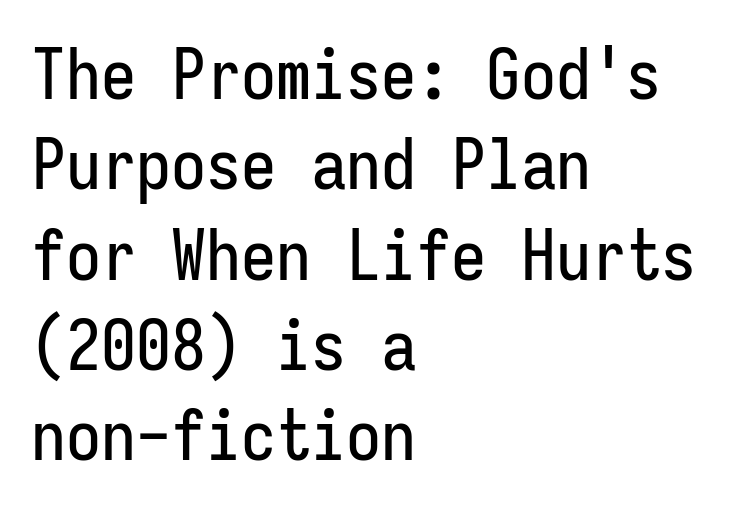
Q: Is the text italic (slanted)? A: No, it is upright.
Q: Is the typeface a serif or a sans-serif typeface? A: Sans-serif.
Q: Is the text underlined? A: No.
Q: How is the paragraph aligned? A: Left-aligned.
Q: Is the spacing between letters normal or unusually wide? A: Normal.
Q: Is the spacing between lines tight, normal or loose? A: Normal.
Q: Width (condensed, normal, or wide)? A: Condensed.
Q: Stroke contrast? A: Low.
Q: x-height? A: Medium.
Q: Monospaced? A: Yes.
